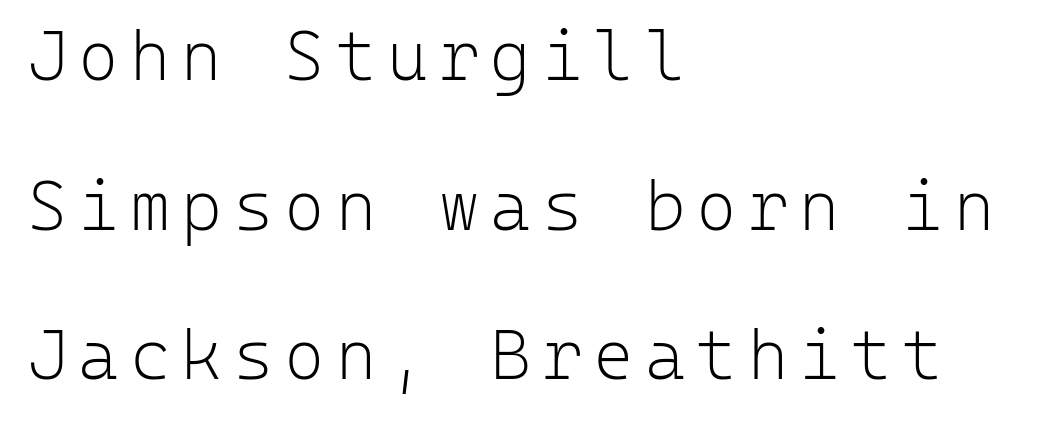
The image shows 69 px light sans-serif type, upright, monospaced; set left-aligned, loose line spacing (2.17x), not underlined; low stroke contrast and a medium x-height.
